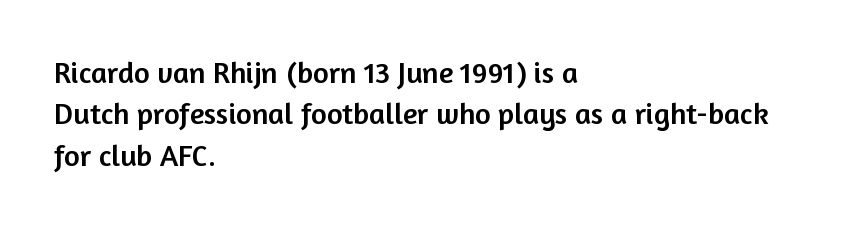
Q: Is the text italic (slanted)? A: No, it is upright.
Q: Is the typeface a serif or a sans-serif typeface? A: Sans-serif.
Q: Is the text underlined? A: No.
Q: How is the paragraph aligned? A: Left-aligned.
Q: Is the spacing between letters normal or unusually wide? A: Normal.
Q: Is the spacing between lines tight, normal or loose? A: Normal.
Q: Width (condensed, normal, or wide)? A: Normal.
Q: Stroke contrast? A: Low.
Q: x-height? A: Medium.
Q: Monospaced? A: No.
